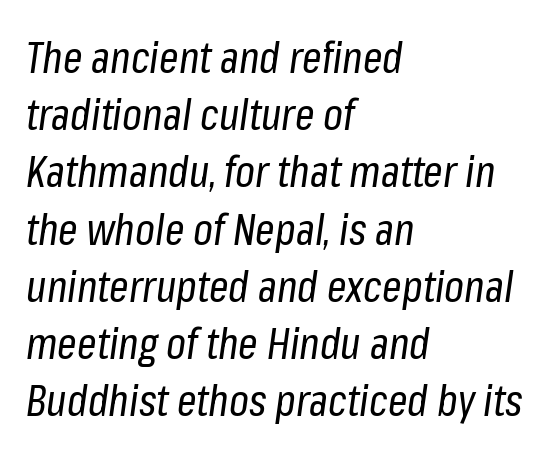
The image shows 43 px regular-weight, condensed type, italic (leaning right); set left-aligned, normal line spacing (1.33x), normal letter spacing, not underlined; low stroke contrast and a medium x-height.
